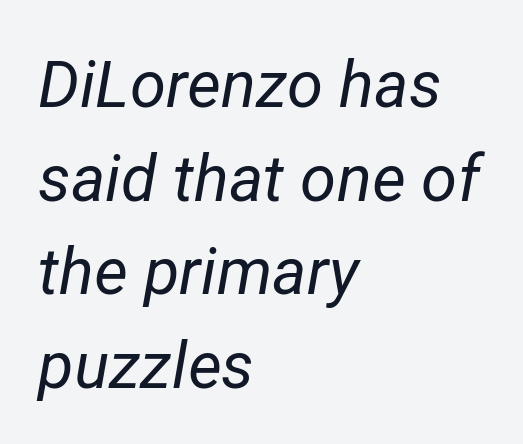
You could not count columns in this text — the font is proportionally spaced. The tracking reads as untouched default to a designer's eye. Descenders hang freely into open space. Each line starts at the same left margin while the right side varies. Posture: slanted.
